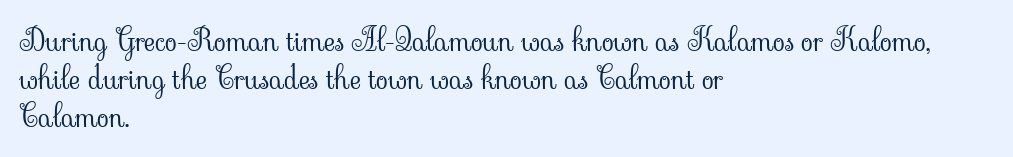
Q: Is the text bold? A: No.
Q: Is the text italic (slanted)? A: No, it is upright.
Q: Is the typeface a serif or a sans-serif typeface? A: Serif.
Q: Is the text underlined? A: No.
Q: How is the paragraph aligned? A: Left-aligned.
Q: Is the spacing between letters normal or unusually wide? A: Normal.
Q: Width (condensed, normal, or wide)? A: Normal.
Q: Stroke contrast? A: Low.
Q: x-height? A: Small.
Q: Monospaced? A: No.
